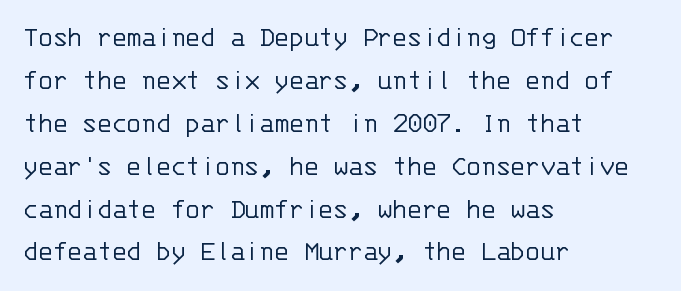
The gap between lines stays unmarked. Teacher's note: observe the even left margin — that is flush-left alignment. You could call the tracking neutral — neither tight nor loose. One glance says typical: line gaps are just what's usual.
